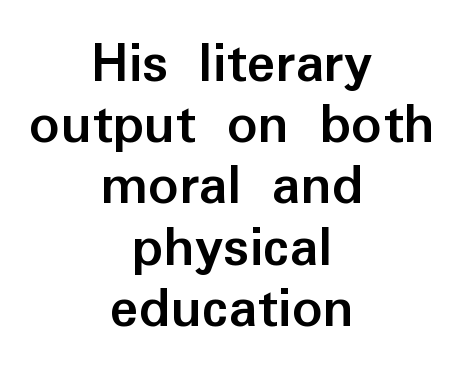
{"serif": "no", "italic": "no", "bold": "yes", "weight": "semibold", "width": "normal", "stroke_contrast": "low", "x_height": "medium", "monospaced": "no", "underline": "no", "align": "center", "line_spacing": "tight", "line_spacing_ratio": 1.02, "letter_spacing": "normal", "letter_spacing_em": 0.0, "glyph_px": 60}
